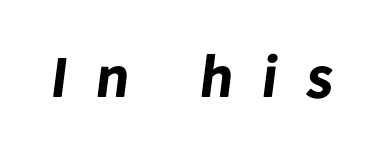
{"serif": "no", "bold": "yes", "weight": "bold", "width": "normal", "stroke_contrast": "low", "x_height": "medium", "monospaced": "no", "underline": "no", "letter_spacing": "wide", "letter_spacing_em": 0.48, "glyph_px": 60}
